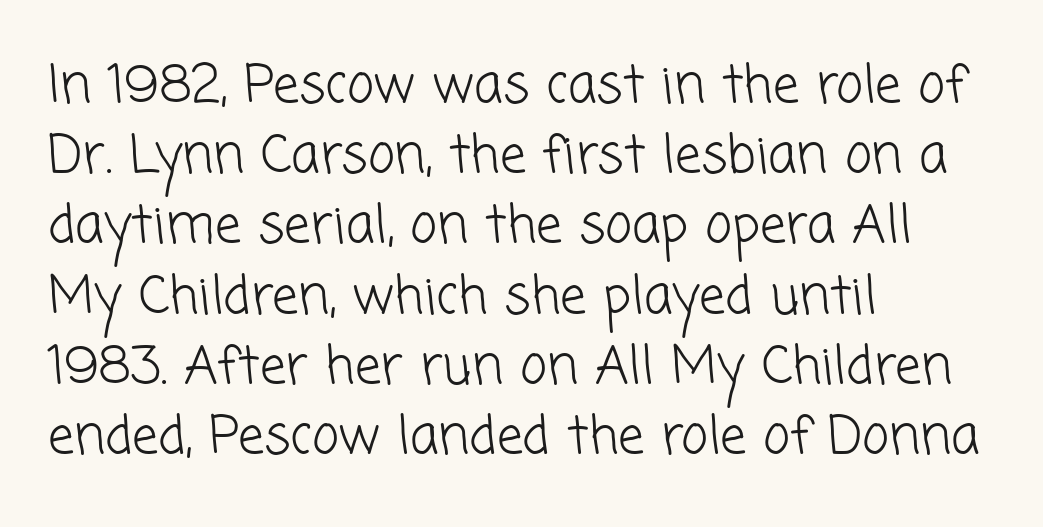
Q: Is the text bold? A: No.
Q: Is the typeface a serif or a sans-serif typeface? A: Sans-serif.
Q: Is the text underlined? A: No.
Q: How is the paragraph aligned? A: Left-aligned.
Q: Is the spacing between letters normal or unusually wide? A: Normal.
Q: Is the spacing between lines tight, normal or loose? A: Normal.
Q: Width (condensed, normal, or wide)? A: Normal.
Q: Stroke contrast? A: Low.
Q: x-height? A: Medium.
Q: Monospaced? A: No.
